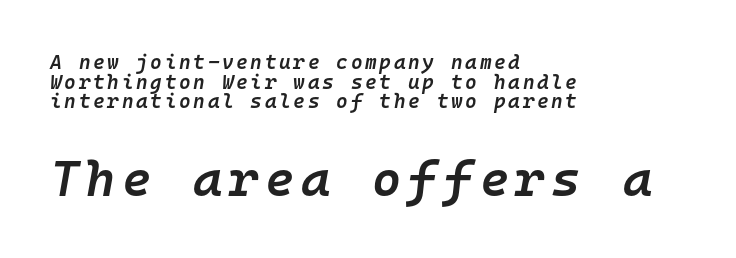
The image shows 50 px semibold type, italic (leaning right), monospaced; set left-aligned, tight line spacing (0.98x), not underlined; the second (bottom) block is 2.5x larger; low stroke contrast and a medium x-height.
